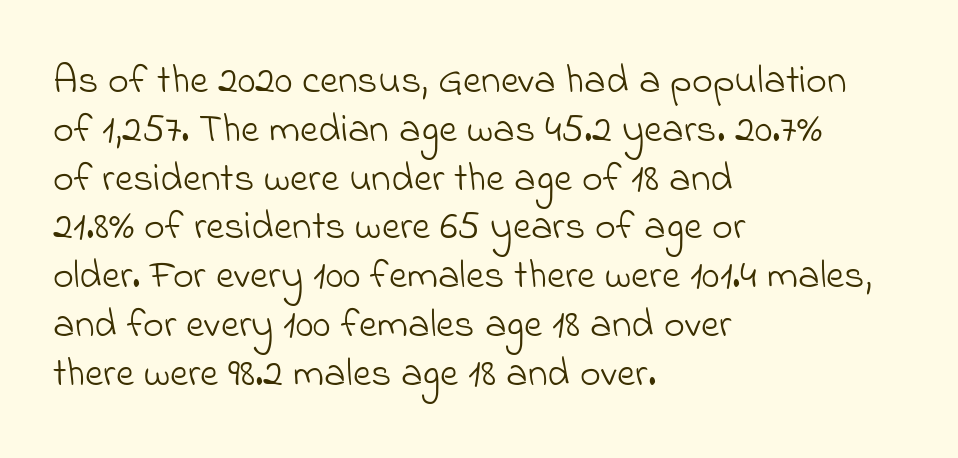
{"serif": "no", "bold": "no", "weight": "light", "width": "normal", "stroke_contrast": "low", "x_height": "small", "monospaced": "no", "underline": "no", "align": "left", "line_spacing_ratio": 1.22, "letter_spacing": "normal", "letter_spacing_em": 0.0, "glyph_px": 40}
